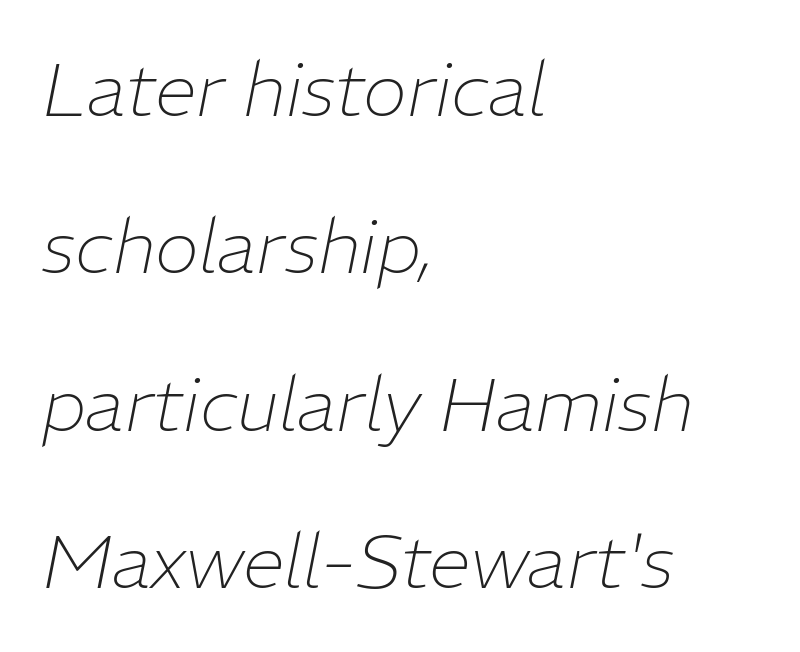
The image shows 75 px thin type, italic (leaning right); set left-aligned, loose line spacing (2.1x), normal letter spacing, not underlined; low stroke contrast and a medium x-height.
